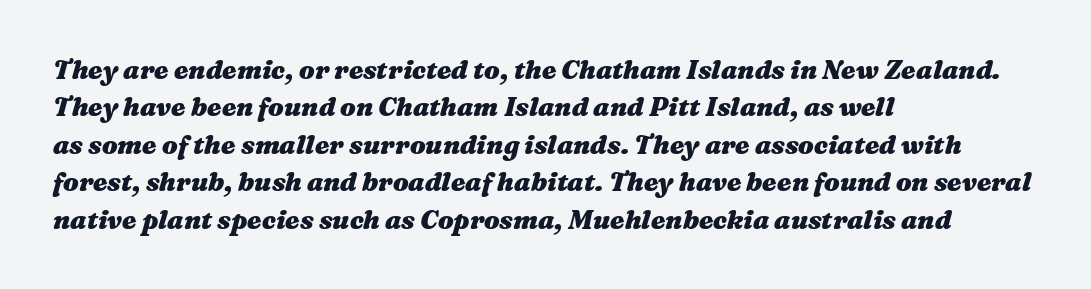
{"italic": "yes", "lean": "right", "slant_degrees": 16, "bold": "yes", "underline": "no", "align": "left", "line_spacing": "normal", "line_spacing_ratio": 1.44, "letter_spacing": "normal", "letter_spacing_em": 0.0, "glyph_px": 26}
